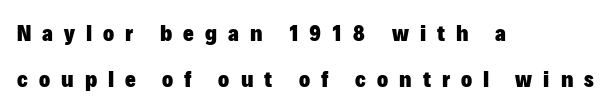
The baseline area is clear. This block would shrink considerably if given ordinary leading; it's expanded now. Spacing between characters has been opened up far beyond the box default. This is roman type, the default non-slanted kind.
